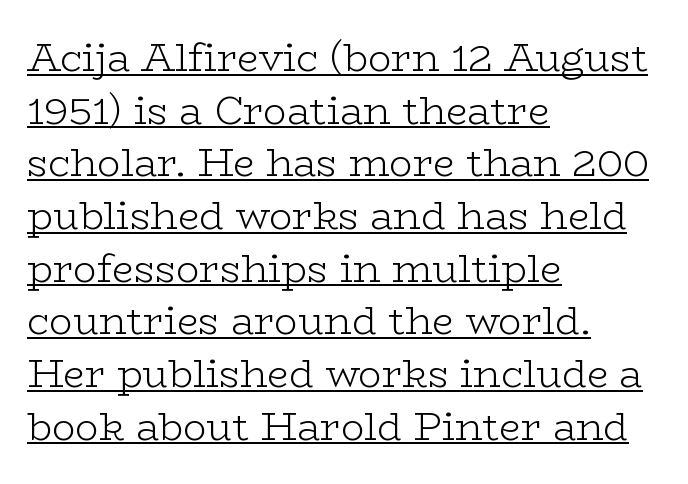
Character widths vary here, with narrow letters taking less room than wide ones. The passage shown stacks its lines at a standard gap. Weight: not bold — regular or lighter. This is roman type, the default non-slanted kind. The rendering shows small feet on the letterforms — a serif design.
